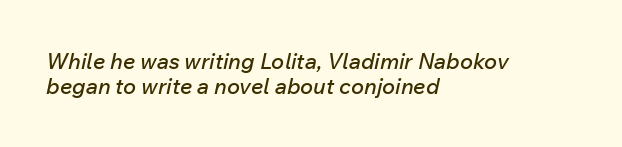
Horizontal alignment here is leftward, the default for most running prose. If you drew a line through each stem, it would be angled. If you measured baseline to baseline, you'd find a short distance. There is no visible air inserted between adjacent glyphs. This rendering features lettering with no underline.
